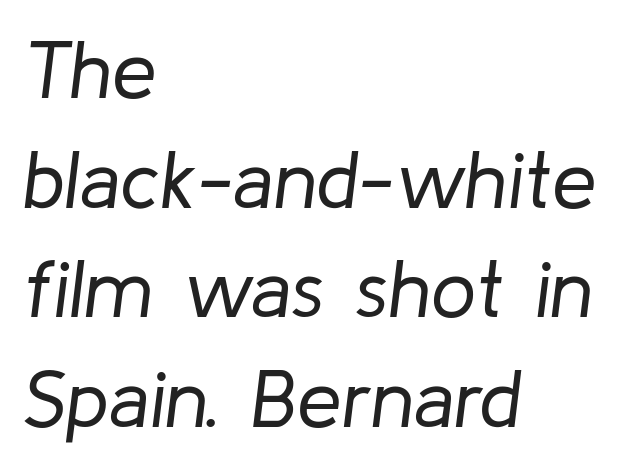
The image shows 80 px regular-weight type, italic (leaning right); set left-aligned, normal line spacing (1.37x), normal letter spacing, not underlined; low stroke contrast and a medium x-height.
